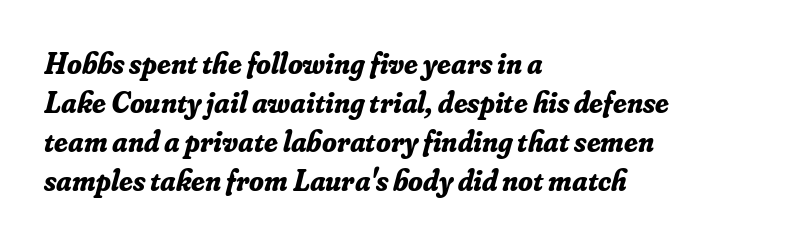
{"serif": "yes", "italic": "yes", "lean": "right", "slant_degrees": 16, "bold": "yes", "weight": "bold", "width": "normal", "stroke_contrast": "low", "x_height": "small", "monospaced": "no", "underline": "no", "align": "left", "line_spacing": "normal", "line_spacing_ratio": 1.3, "letter_spacing": "normal", "letter_spacing_em": 0.0, "glyph_px": 30}
